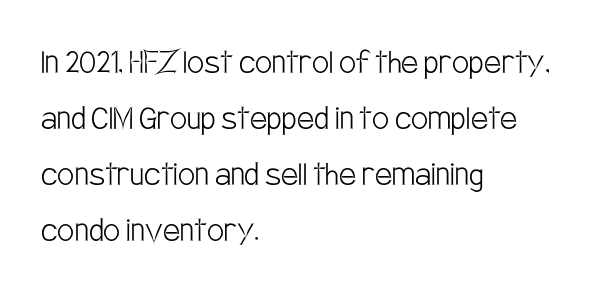
{"serif": "no", "italic": "no", "bold": "no", "weight": "light", "width": "condensed", "stroke_contrast": "low", "x_height": "large", "monospaced": "no", "underline": "no", "align": "left", "line_spacing": "normal", "line_spacing_ratio": 1.47, "letter_spacing": "normal", "letter_spacing_em": 0.0, "glyph_px": 38}
